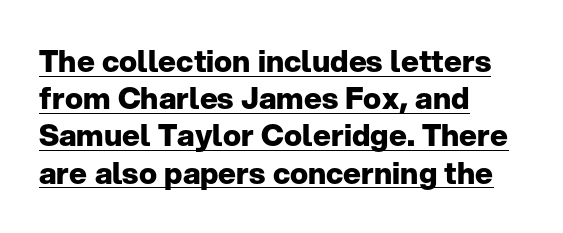
Q: Is the text bold? A: Yes.
Q: Is the text italic (slanted)? A: No, it is upright.
Q: Is the typeface a serif or a sans-serif typeface? A: Sans-serif.
Q: Is the text underlined? A: Yes.
Q: How is the paragraph aligned? A: Left-aligned.
Q: Is the spacing between letters normal or unusually wide? A: Normal.
Q: Width (condensed, normal, or wide)? A: Normal.
Q: Stroke contrast? A: Low.
Q: x-height? A: Medium.
Q: Monospaced? A: No.
